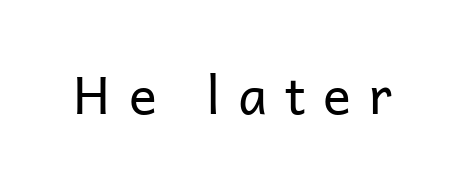
The image shows 52 px regular-weight sans-serif type, upright; set unusually wide letter spacing (+0.34 em), not underlined; low stroke contrast and a medium x-height.
